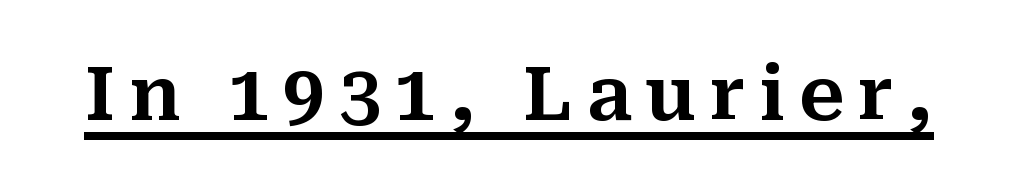
{"serif": "yes", "italic": "no", "width": "normal", "stroke_contrast": "medium", "x_height": "medium", "monospaced": "no", "underline": "yes", "glyph_px": 75}
